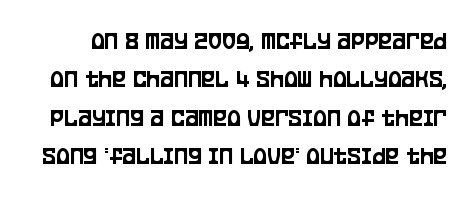
Q: Is the text italic (slanted)? A: No, it is upright.
Q: Is the text underlined? A: No.
Q: Is the spacing between letters normal or unusually wide? A: Normal.
Q: Is the spacing between lines tight, normal or loose? A: Normal.
